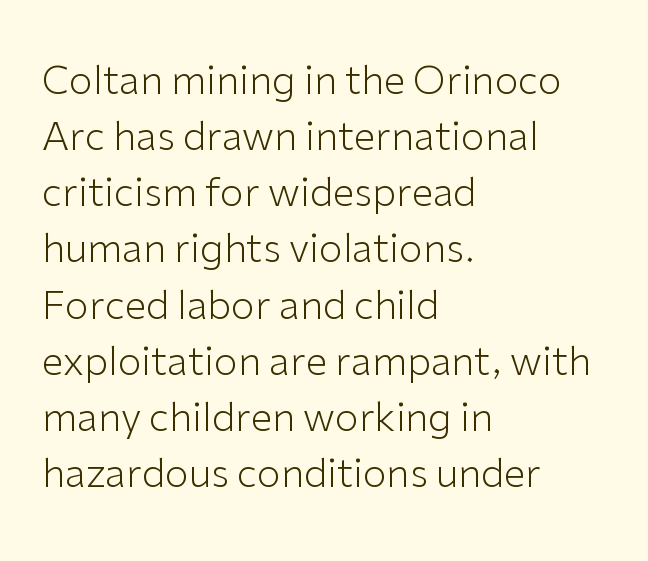
{"serif": "no", "italic": "no", "bold": "no", "weight": "light", "width": "normal", "stroke_contrast": "low", "x_height": "medium", "monospaced": "no", "underline": "no", "align": "left", "line_spacing": "normal", "line_spacing_ratio": 1.44, "letter_spacing": "normal", "letter_spacing_em": 0.0, "glyph_px": 39}
